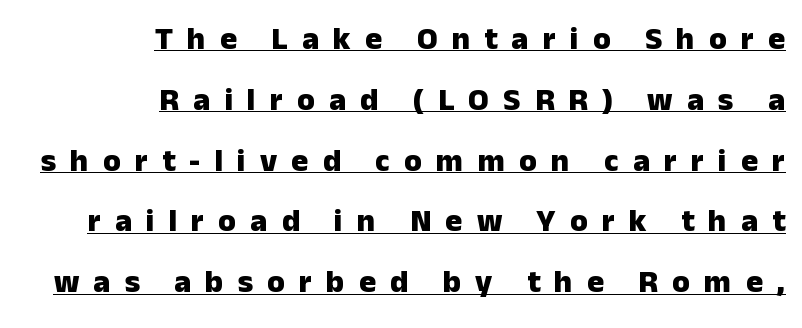
Q: Is the text bold? A: Yes.
Q: Is the text italic (slanted)? A: No, it is upright.
Q: Is the typeface a serif or a sans-serif typeface? A: Sans-serif.
Q: Is the text underlined? A: Yes.
Q: How is the paragraph aligned? A: Right-aligned.
Q: Is the spacing between letters normal or unusually wide? A: Unusually wide.
Q: Is the spacing between lines tight, normal or loose? A: Loose.
Q: Width (condensed, normal, or wide)? A: Normal.
Q: Stroke contrast? A: Low.
Q: x-height? A: Medium.
Q: Monospaced? A: No.
